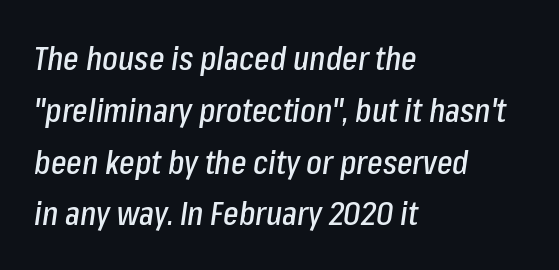
The image shows 33 px condensed type, italic (leaning right); set left-aligned, normal line spacing (1.57x), normal letter spacing, not underlined; low stroke contrast and a medium x-height.
